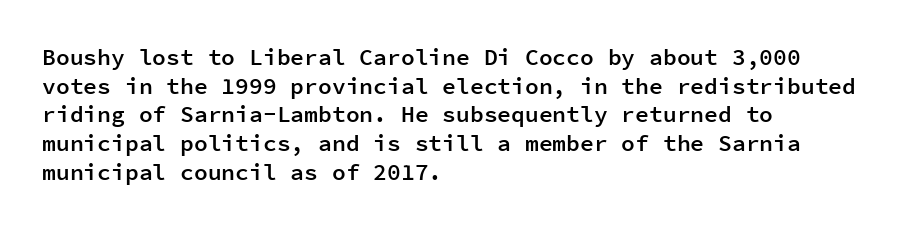
The image shows 23 px text type, upright; set left-aligned, normal line spacing (1.25x), normal letter spacing, not underlined.
